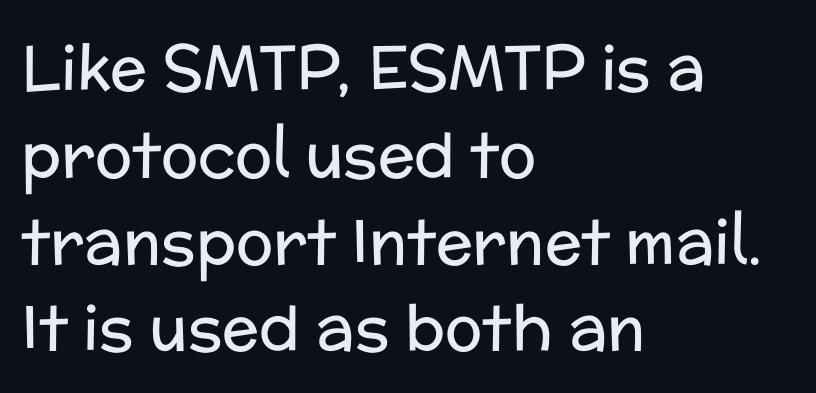
Q: Is the text bold? A: No.
Q: Is the text italic (slanted)? A: No, it is upright.
Q: Is the typeface a serif or a sans-serif typeface? A: Sans-serif.
Q: Is the text underlined? A: No.
Q: How is the paragraph aligned? A: Left-aligned.
Q: Is the spacing between letters normal or unusually wide? A: Normal.
Q: Is the spacing between lines tight, normal or loose? A: Normal.
Q: Width (condensed, normal, or wide)? A: Normal.
Q: Stroke contrast? A: Low.
Q: x-height? A: Medium.
Q: Monospaced? A: No.
